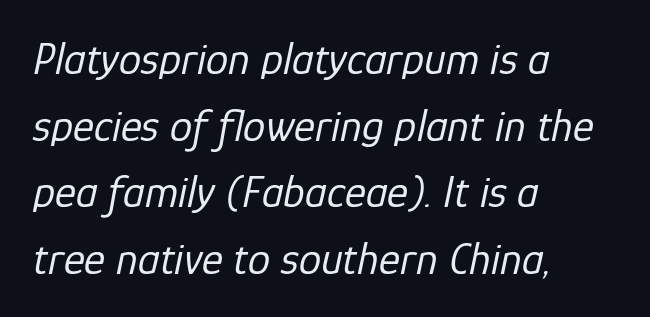
{"italic": "yes", "lean": "right", "slant_degrees": 12, "bold": "no", "weight": "regular", "width": "normal", "stroke_contrast": "low", "x_height": "medium", "monospaced": "no", "underline": "no", "align": "left", "line_spacing": "normal", "line_spacing_ratio": 1.48, "letter_spacing": "normal", "letter_spacing_em": 0.0, "glyph_px": 45}
